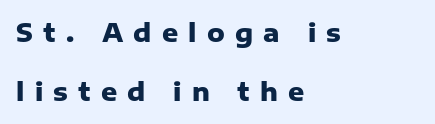
Regarding leading, the lines here are spaced well apart. No word sits above an underline. Typographic density is high because the face is bold. Tracking here is generous; glyphs stand well apart from one another. This sample is left-justified, so line endings fall wherever the words run out.
